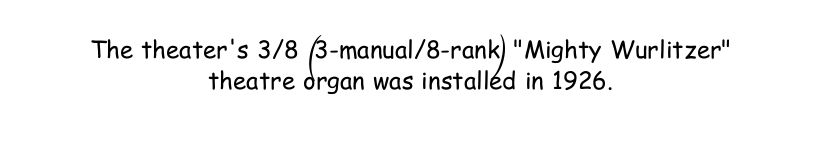
The image shows 24 px text type, upright; set centered, normal line spacing (1.31x), normal letter spacing, not underlined.
